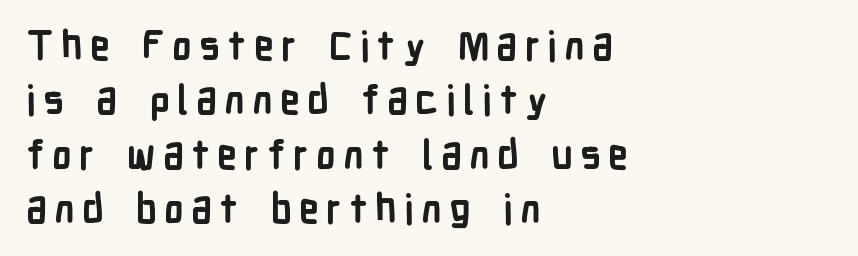
Check where the strokes stop: nothing finishes them off — pure sans. The compositor pushed each line to the left boundary. The rendering uses natural spacing where letterforms have individual widths. The space between consecutive lines is moderate. You can tell it's not italic because the verticals are truly vertical. Underline: absent.
